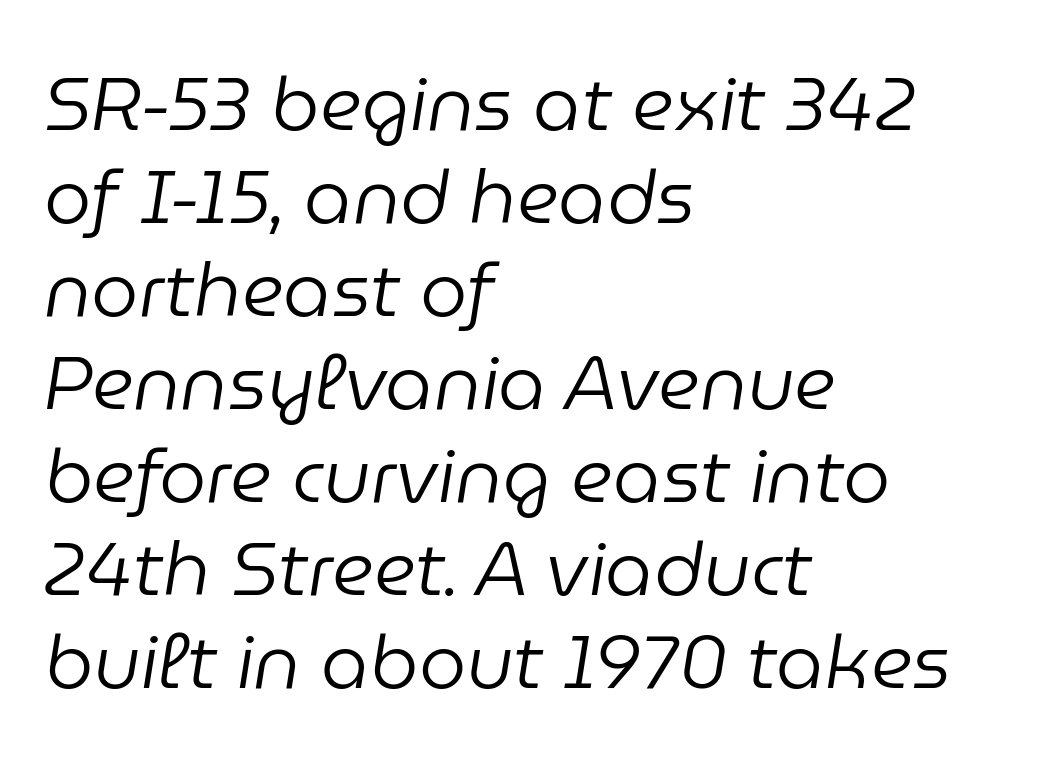
The image shows 75 px regular-weight type, italic (leaning right); set left-aligned, line spacing 1.24x, normal letter spacing, not underlined; low stroke contrast and a medium x-height.
